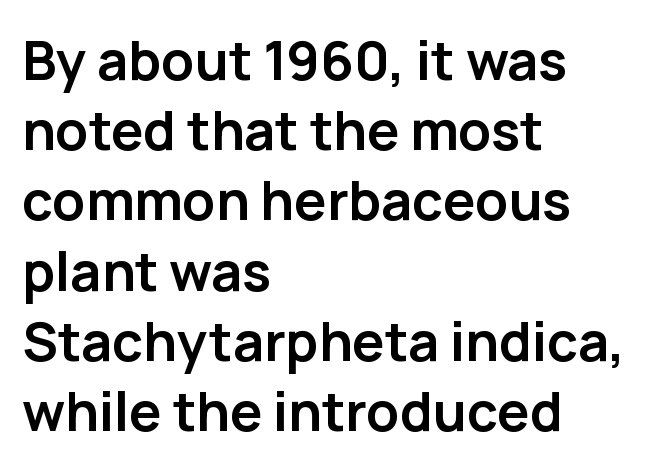
{"serif": "no", "italic": "no", "bold": "yes", "weight": "semibold", "width": "normal", "stroke_contrast": "low", "x_height": "medium", "monospaced": "no", "underline": "no", "align": "left", "line_spacing": "normal", "line_spacing_ratio": 1.3, "letter_spacing": "normal", "letter_spacing_em": 0.0, "glyph_px": 54}
